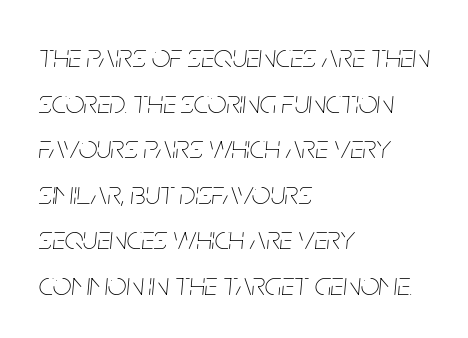
In terms of letterspacing, this is plain default setting. Varying glyph widths throughout — classic text-font behaviour. The passage shown stacks its lines at a standard gap. Bold? No — there's no thickening of the strokes. A classic flush-left, rag-right setting is used for this passage. Quick note: italic.
